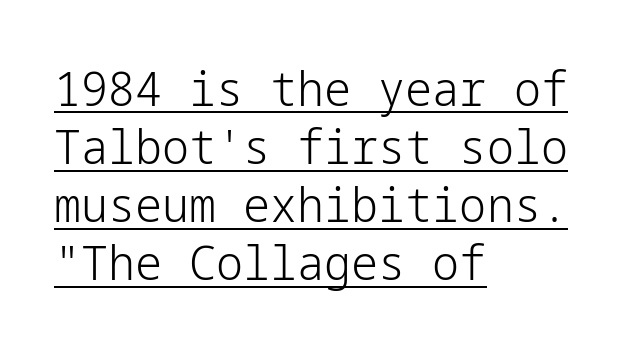
The image shows 48 px light sans-serif type, upright; set left-aligned, line spacing 1.21x, normal letter spacing, underlined; low stroke contrast and a medium x-height.
